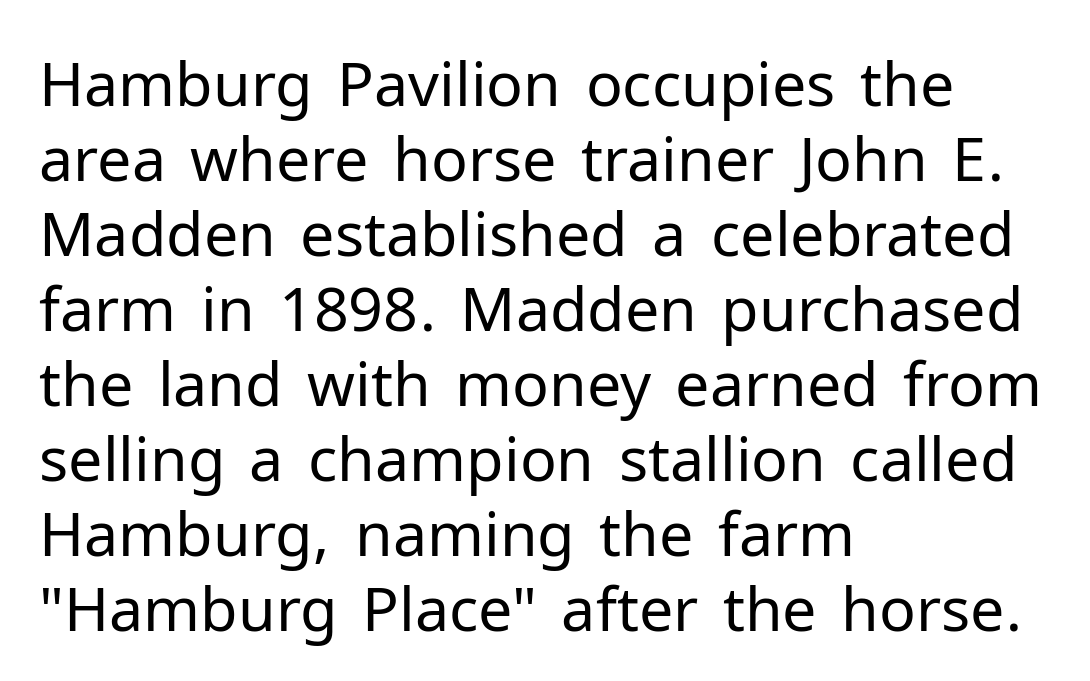
Q: Is the text bold? A: No.
Q: Is the text italic (slanted)? A: No, it is upright.
Q: Is the typeface a serif or a sans-serif typeface? A: Sans-serif.
Q: Is the text underlined? A: No.
Q: How is the paragraph aligned? A: Left-aligned.
Q: Is the spacing between letters normal or unusually wide? A: Normal.
Q: Width (condensed, normal, or wide)? A: Normal.
Q: Stroke contrast? A: Low.
Q: x-height? A: Medium.
Q: Monospaced? A: No.
